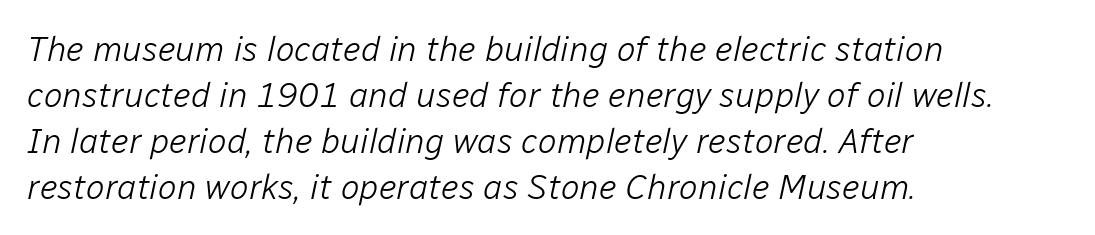
{"italic": "yes", "lean": "right", "slant_degrees": 12, "bold": "no", "weight": "light", "width": "normal", "stroke_contrast": "low", "x_height": "medium", "monospaced": "no", "underline": "no", "align": "left", "line_spacing": "normal", "line_spacing_ratio": 1.31, "letter_spacing": "normal", "letter_spacing_em": 0.0, "glyph_px": 35}
